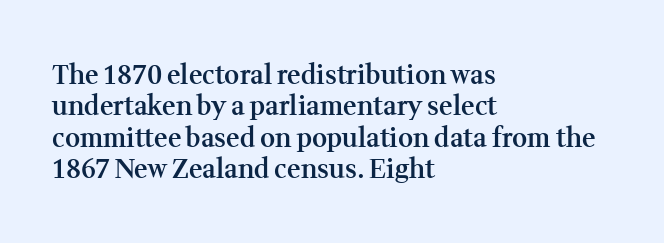
{"italic": "no", "bold": "semi", "underline": "no", "align": "left", "line_spacing_ratio": 1.21, "letter_spacing": "normal", "letter_spacing_em": 0.0, "glyph_px": 26}
